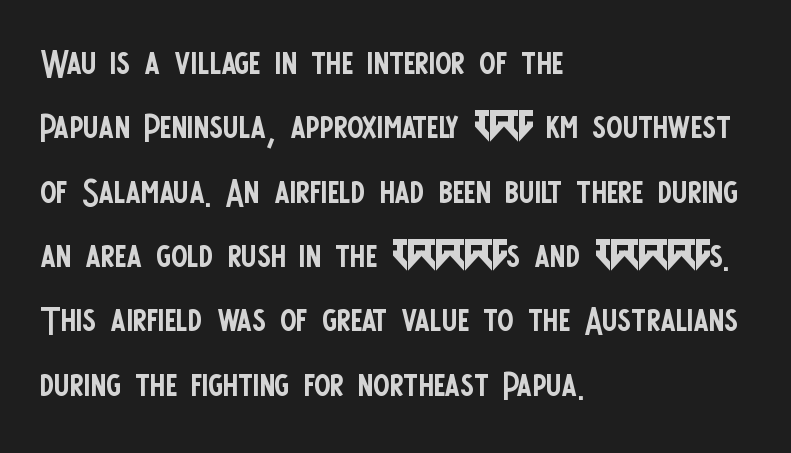
{"serif": "no", "italic": "no", "bold": "no", "weight": "regular", "width": "condensed", "stroke_contrast": "low", "x_height": "large", "monospaced": "no", "underline": "no", "align": "left", "line_spacing": "normal", "line_spacing_ratio": 1.34, "letter_spacing": "normal", "letter_spacing_em": 0.0, "glyph_px": 48}
